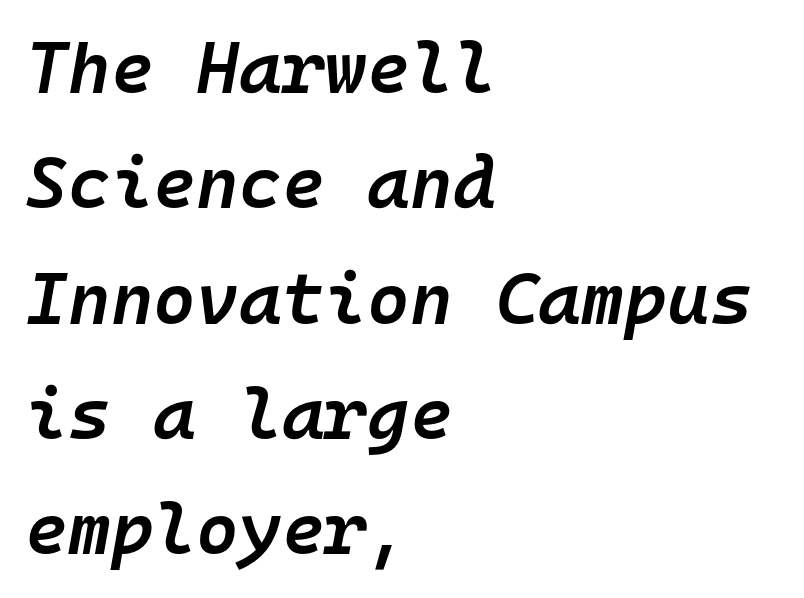
{"italic": "yes", "lean": "right", "slant_degrees": 10, "bold": "semi", "weight": "semibold", "width": "normal", "stroke_contrast": "low", "x_height": "medium", "monospaced": "yes", "underline": "no", "align": "left", "line_spacing": "normal", "line_spacing_ratio": 1.58, "letter_spacing": "normal", "letter_spacing_em": 0.0, "glyph_px": 73}
